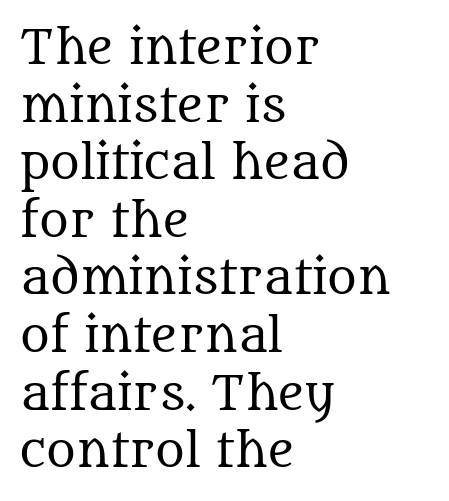
Q: Is the text bold? A: No.
Q: Is the text italic (slanted)? A: No, it is upright.
Q: Is the typeface a serif or a sans-serif typeface? A: Serif.
Q: Is the text underlined? A: No.
Q: How is the paragraph aligned? A: Left-aligned.
Q: Is the spacing between letters normal or unusually wide? A: Normal.
Q: Is the spacing between lines tight, normal or loose? A: Normal.
Q: Width (condensed, normal, or wide)? A: Normal.
Q: Stroke contrast? A: Medium.
Q: x-height? A: Large.
Q: Monospaced? A: No.
